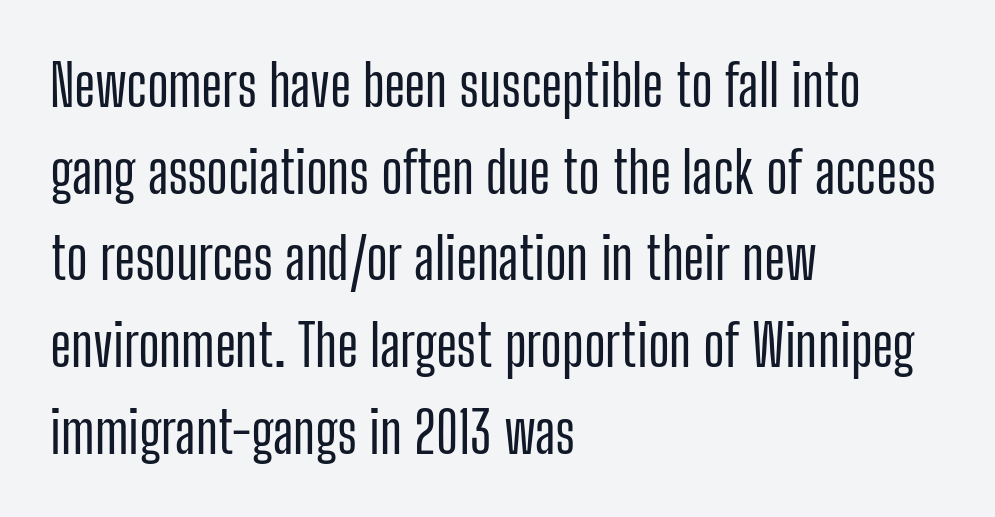
The image shows 57 px condensed sans-serif type, upright; set left-aligned, normal line spacing (1.52x), normal letter spacing, not underlined; low stroke contrast and a medium x-height.
